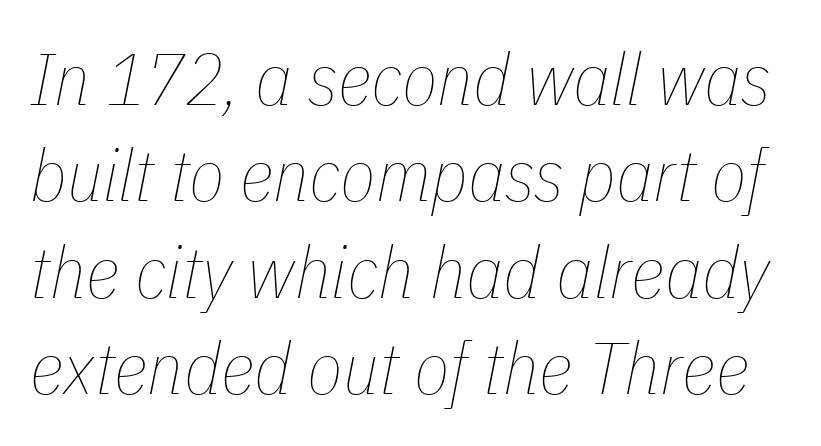
Q: Is the text bold? A: No.
Q: Is the text italic (slanted)? A: Yes, it leans right by about 11 degrees.
Q: Is the text underlined? A: No.
Q: Is the spacing between letters normal or unusually wide? A: Normal.
Q: Is the spacing between lines tight, normal or loose? A: Normal.
Q: Width (condensed, normal, or wide)? A: Condensed.
Q: Stroke contrast? A: Low.
Q: x-height? A: Medium.
Q: Monospaced? A: No.
